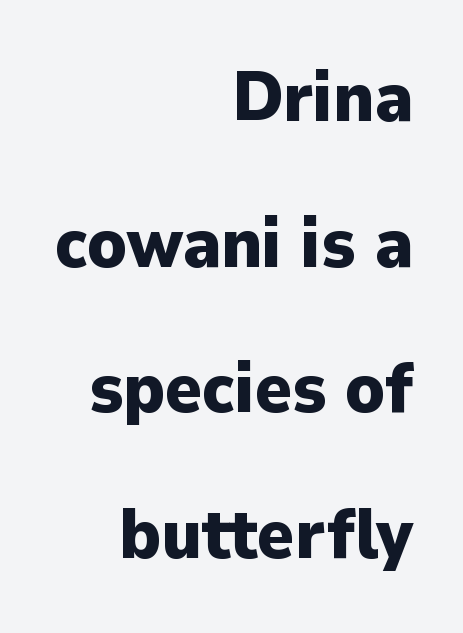
{"serif": "no", "italic": "no", "bold": "yes", "weight": "heavy", "width": "normal", "stroke_contrast": "low", "x_height": "medium", "monospaced": "no", "underline": "no", "align": "right", "line_spacing": "loose", "line_spacing_ratio": 2.08, "letter_spacing": "normal", "letter_spacing_em": 0.0, "glyph_px": 70}
